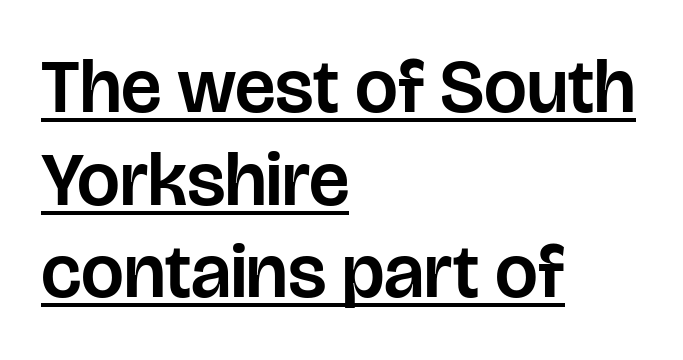
The image shows 76 px sans-serif type, upright; set left-aligned, line spacing 1.22x, normal letter spacing, underlined; low stroke contrast and a large x-height.
